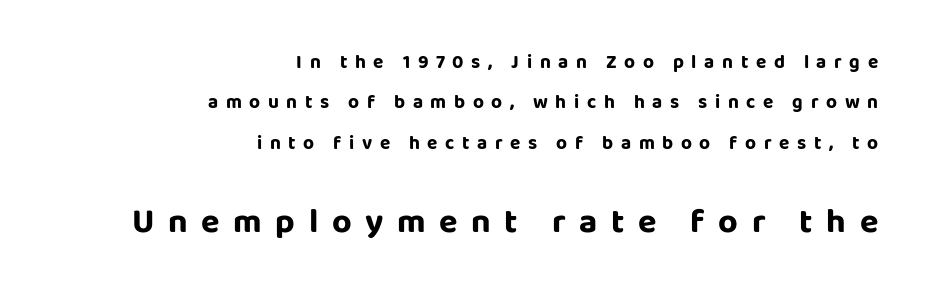
{"serif": "no", "italic": "no", "bold": "yes", "weight": "bold", "width": "normal", "stroke_contrast": "low", "x_height": "large", "monospaced": "no", "underline": "no", "align": "right", "line_spacing": "loose", "line_spacing_ratio": 2.12, "letter_spacing": "wide", "letter_spacing_em": 0.4, "larger_block": "second", "size_ratio": 1.79, "glyph_px": 34}
